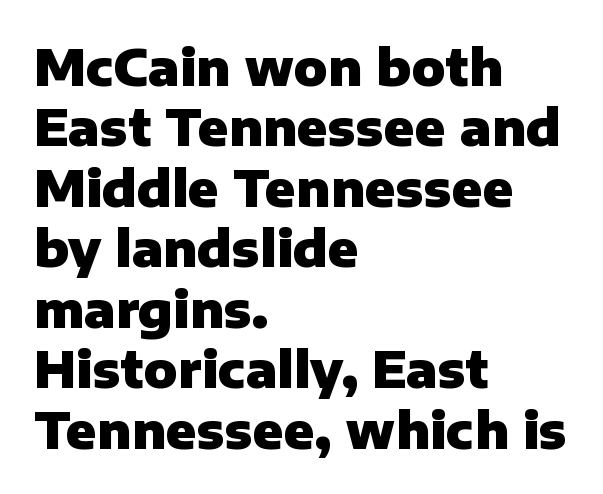
Q: Is the text bold? A: Yes.
Q: Is the text italic (slanted)? A: No, it is upright.
Q: Is the typeface a serif or a sans-serif typeface? A: Sans-serif.
Q: Is the text underlined? A: No.
Q: How is the paragraph aligned? A: Left-aligned.
Q: Is the spacing between letters normal or unusually wide? A: Normal.
Q: Width (condensed, normal, or wide)? A: Normal.
Q: Stroke contrast? A: Low.
Q: x-height? A: Medium.
Q: Monospaced? A: No.
